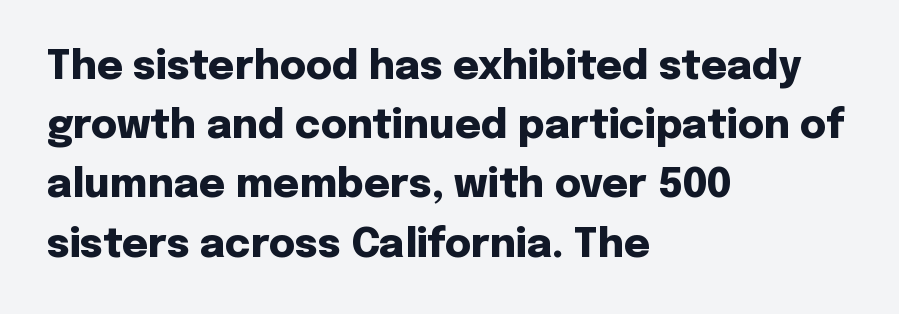
The letterforms sit shoulder to shoulder at normal distance. Weight check: bold — yes, fully. The glyphs are unaccompanied by any horizontal stroke below them. Note the varied advance widths — an 'i' is clearly narrower than an 'm'. In terms of leading, this rendering sits right in the middle. This sample uses an upright cut, with every glyph sitting square on the baseline.
